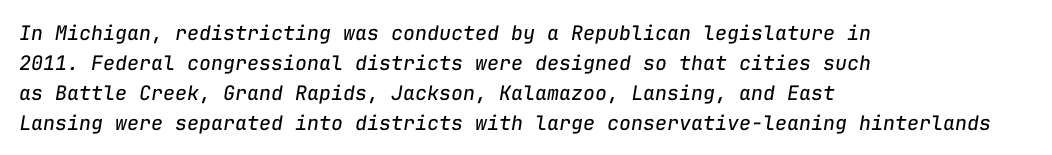
The image shows 20 px text type, italic (leaning right); set left-aligned, normal line spacing (1.5x), normal letter spacing, not underlined.
